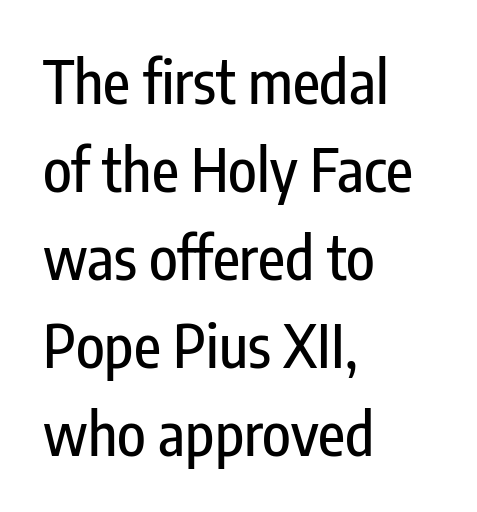
Q: Is the text italic (slanted)? A: No, it is upright.
Q: Is the typeface a serif or a sans-serif typeface? A: Sans-serif.
Q: Is the text underlined? A: No.
Q: How is the paragraph aligned? A: Left-aligned.
Q: Is the spacing between letters normal or unusually wide? A: Normal.
Q: Is the spacing between lines tight, normal or loose? A: Normal.
Q: Width (condensed, normal, or wide)? A: Condensed.
Q: Stroke contrast? A: Low.
Q: x-height? A: Medium.
Q: Monospaced? A: No.
